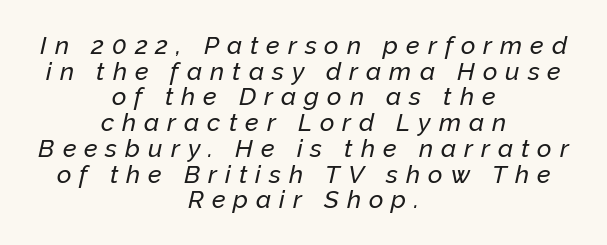
Very little white space separates one row of letters from the next. The gap between lines stays unmarked. The specimen reads as italic at a glance. Which margin do the lines hug? Neither — every line sits in the middle. The horizontal fit of the characters is loose and conspicuously gappy.
